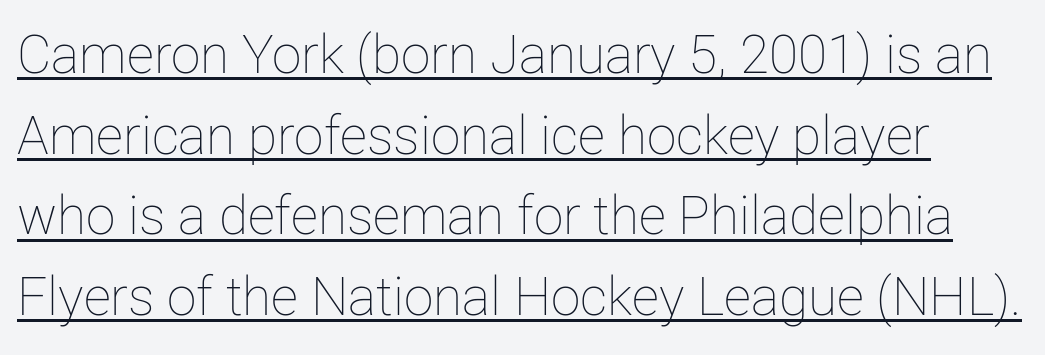
Students, note that the glyphs here touch the page at normal intervals. Each line of the rendering has a horizontal stroke beneath the glyphs. You could not count columns in this text — the font is proportionally spaced. The block of text has a typical density, with ordinary space between rows.
